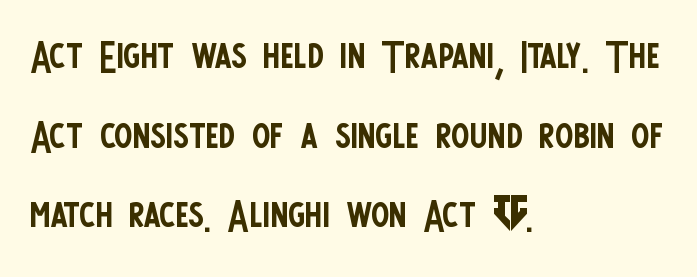
The image shows 55 px regular-weight, condensed sans-serif type, upright; set left-aligned, normal line spacing (1.45x), normal letter spacing, not underlined; low stroke contrast and a large x-height.
